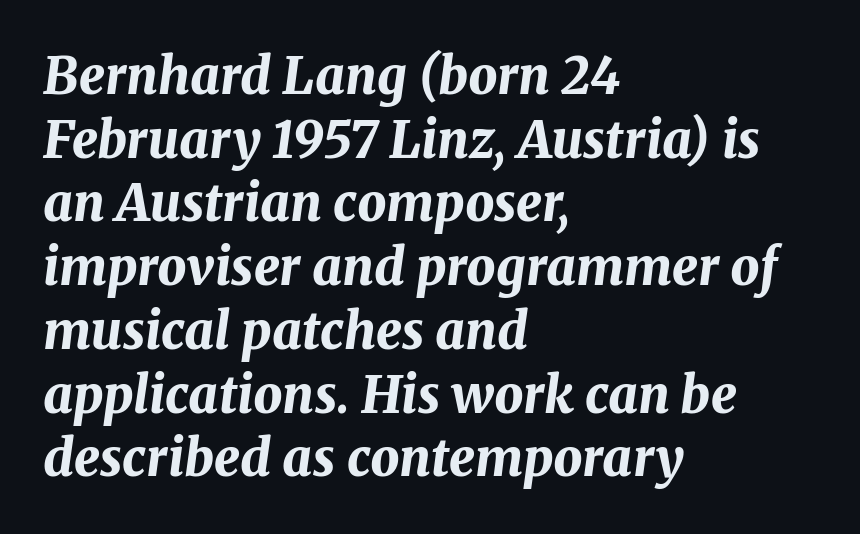
The image shows 51 px bold type, italic (leaning right); set left-aligned, normal line spacing (1.25x), normal letter spacing, not underlined; medium stroke contrast and a medium x-height.
